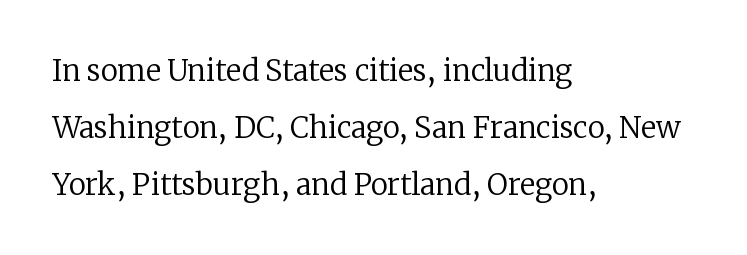
Each stroke keeps to a modest, everyday thickness or less. Each line starts at the same left margin while the right side varies. Each letter keeps its own natural width here, so spacing adapts to shape. Stroke terminals: seriffed. Nothing unusual about the tracking: characters are spaced as the font intends.
